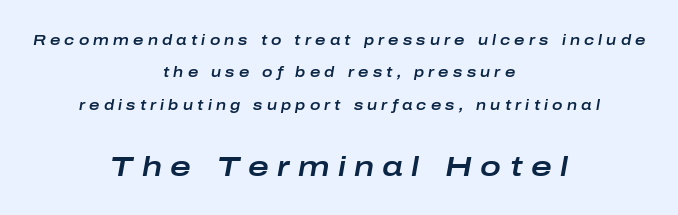
The image shows 28 px wide type, italic (leaning right); set centered, loose line spacing (2.31x), unusually wide letter spacing (+0.3 em), not underlined; the second (bottom) block is 2.0x larger; low stroke contrast and a medium x-height.
